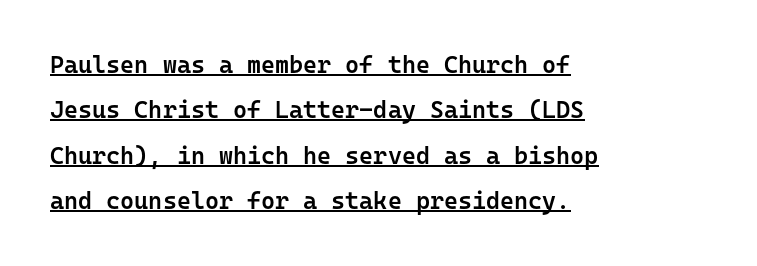
The image shows 24 px text type, upright; set left-aligned, line spacing 1.89x, normal letter spacing, underlined.
